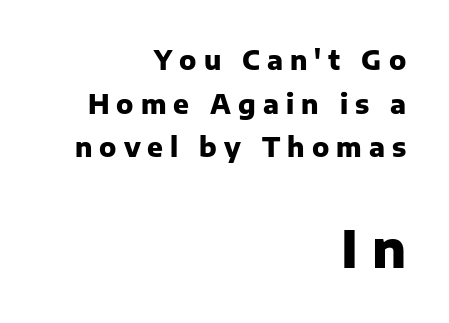
Q: Is the text bold? A: Yes.
Q: Is the text italic (slanted)? A: No, it is upright.
Q: Is the typeface a serif or a sans-serif typeface? A: Sans-serif.
Q: Is the text underlined? A: No.
Q: How is the paragraph aligned? A: Right-aligned.
Q: Is the spacing between letters normal or unusually wide? A: Unusually wide.
Q: Is the spacing between lines tight, normal or loose? A: Normal.
Q: Which block of text is set in a larger size, the first (top) or the second (bottom)? A: The second (bottom) one.
Q: Width (condensed, normal, or wide)? A: Normal.
Q: Stroke contrast? A: Low.
Q: x-height? A: Medium.
Q: Monospaced? A: No.
